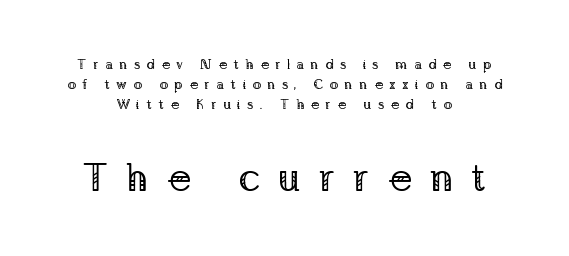
Q: Is the text bold? A: No.
Q: Is the text italic (slanted)? A: No, it is upright.
Q: Is the typeface a serif or a sans-serif typeface? A: Serif.
Q: Is the text underlined? A: No.
Q: How is the paragraph aligned? A: Centered.
Q: Is the spacing between letters normal or unusually wide? A: Unusually wide.
Q: Is the spacing between lines tight, normal or loose? A: Normal.
Q: Which block of text is set in a larger size, the first (top) or the second (bottom)? A: The second (bottom) one.
Q: Width (condensed, normal, or wide)? A: Normal.
Q: Stroke contrast? A: Low.
Q: x-height? A: Medium.
Q: Monospaced? A: No.
